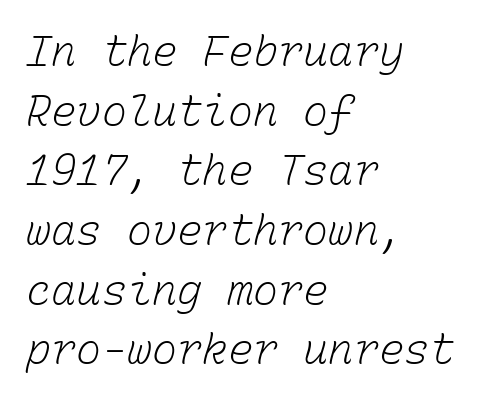
{"bold": "no", "weight": "light", "width": "normal", "stroke_contrast": "low", "x_height": "medium", "monospaced": "yes", "underline": "no", "align": "left", "line_spacing": "normal", "line_spacing_ratio": 1.42, "letter_spacing": "normal", "letter_spacing_em": 0.0, "glyph_px": 42}
